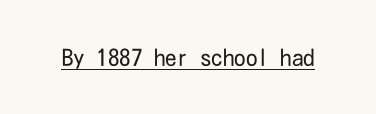
Q: Is the text bold? A: No.
Q: Is the text italic (slanted)? A: No, it is upright.
Q: Is the text underlined? A: Yes.
Q: Is the spacing between letters normal or unusually wide? A: Normal.
